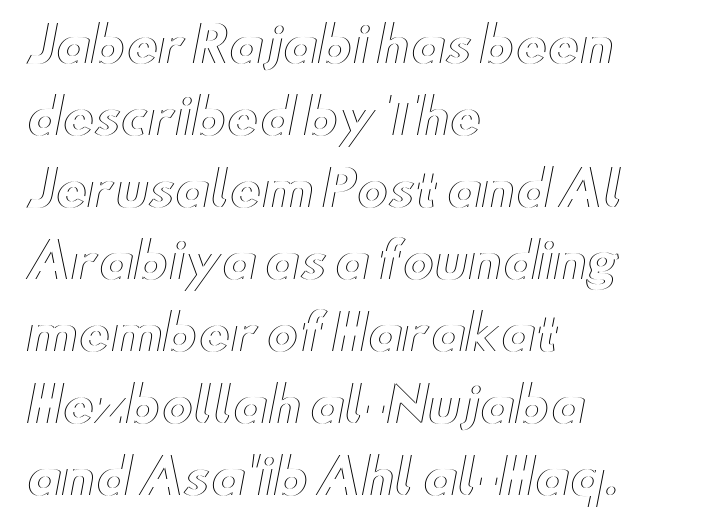
Q: Is the text italic (slanted)? A: Yes.
Q: Is the text underlined? A: No.
Q: How is the paragraph aligned? A: Left-aligned.
Q: Is the spacing between letters normal or unusually wide? A: Normal.
Q: Is the spacing between lines tight, normal or loose? A: Normal.
Q: Width (condensed, normal, or wide)? A: Wide.
Q: x-height? A: Small.
Q: Monospaced? A: No.
